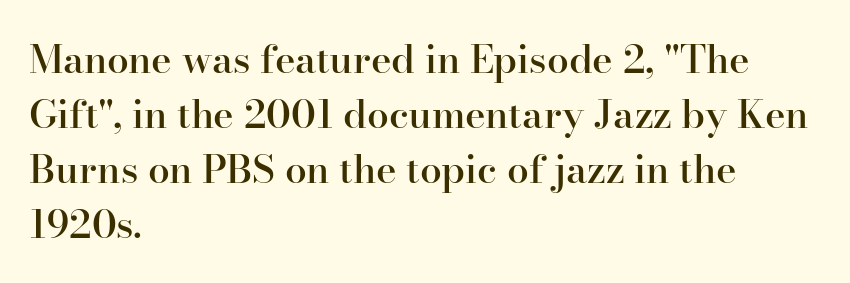
These lines are rendered in a variable-pitch font. Words appear dense and cohesive because spacing is normal. Ordinary non-slanted type is in use. The type family on display is of the serif kind. What weight is shown? A semibold, between regular and bold. Visually the block forms a straight wall on the left and a jagged coastline on the right.
